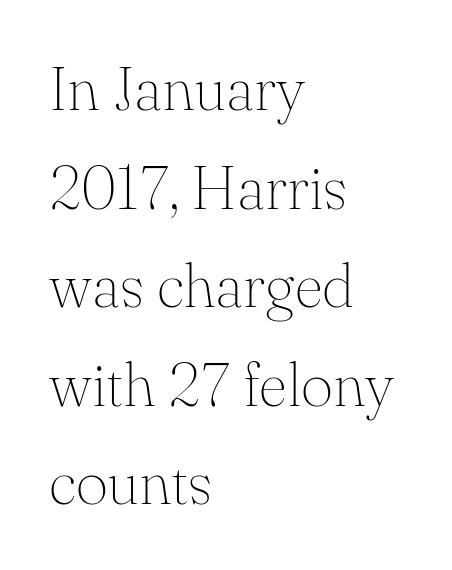
The image shows 62 px thin serif type, upright; set left-aligned, normal line spacing (1.59x), normal letter spacing, not underlined; medium stroke contrast and a small x-height.
